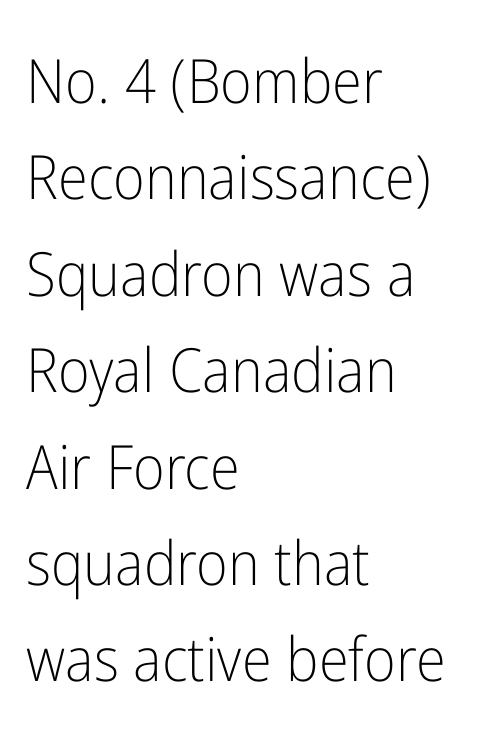
This is the regular roman posture of the typeface. The passage shown is typed in a proportional face where columns would drift. Classification — sans serif. Any mark beneath the type? The region is blank.
